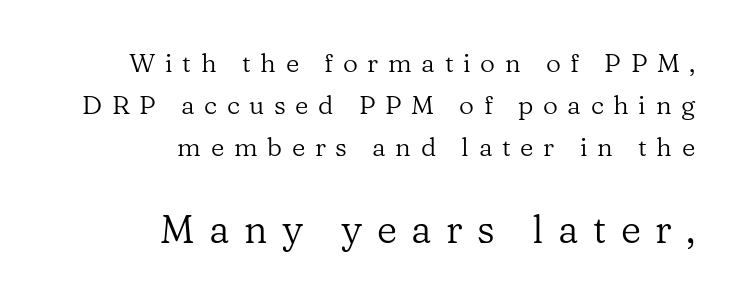
The image shows 39 px regular-weight serif type, upright; set right-aligned, normal line spacing (1.62x), unusually wide letter spacing (+0.37 em), not underlined; the second (bottom) block is 1.5x larger; low stroke contrast and a medium x-height.
